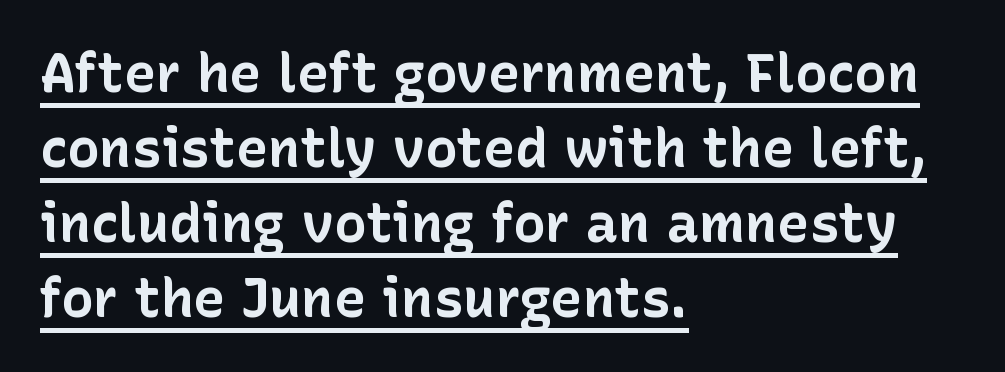
Q: Is the text bold? A: Yes.
Q: Is the text italic (slanted)? A: No, it is upright.
Q: Is the typeface a serif or a sans-serif typeface? A: Sans-serif.
Q: Is the text underlined? A: Yes.
Q: How is the paragraph aligned? A: Left-aligned.
Q: Is the spacing between letters normal or unusually wide? A: Normal.
Q: Is the spacing between lines tight, normal or loose? A: Normal.
Q: Width (condensed, normal, or wide)? A: Normal.
Q: Stroke contrast? A: Low.
Q: x-height? A: Medium.
Q: Monospaced? A: No.
